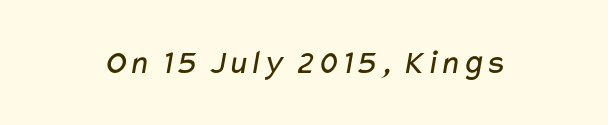
{"serif": "no", "bold": "no", "weight": "regular", "width": "wide", "stroke_contrast": "low", "x_height": "medium", "monospaced": "no", "underline": "no", "letter_spacing": "normal", "letter_spacing_em": 0.0, "glyph_px": 35}
